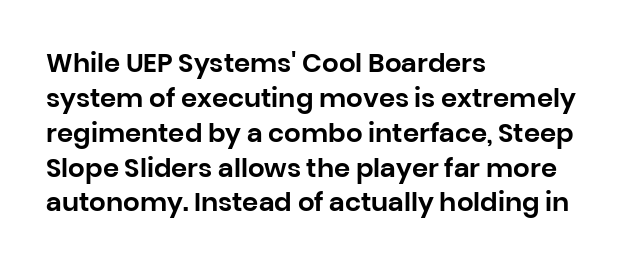
The letters stand straight up with perfectly vertical stems. Anything drawn beneath the words? Only blank space. Vertical spacing — default. Short note: letters normally spaced. Leftover space on each line is placed entirely after the last word.
